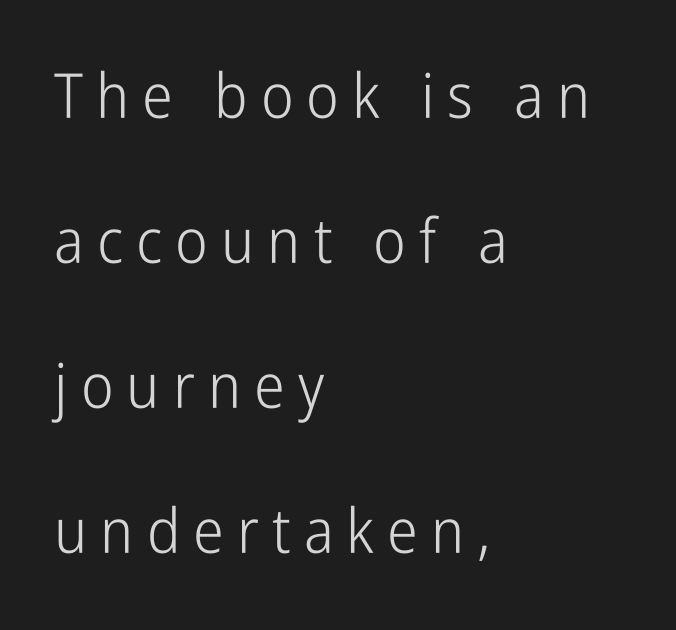
{"serif": "no", "italic": "no", "bold": "no", "weight": "light", "width": "condensed", "stroke_contrast": "low", "x_height": "medium", "monospaced": "no", "underline": "no", "align": "left", "line_spacing": "loose", "line_spacing_ratio": 2.34, "letter_spacing": "wide", "letter_spacing_em": 0.21, "glyph_px": 62}
